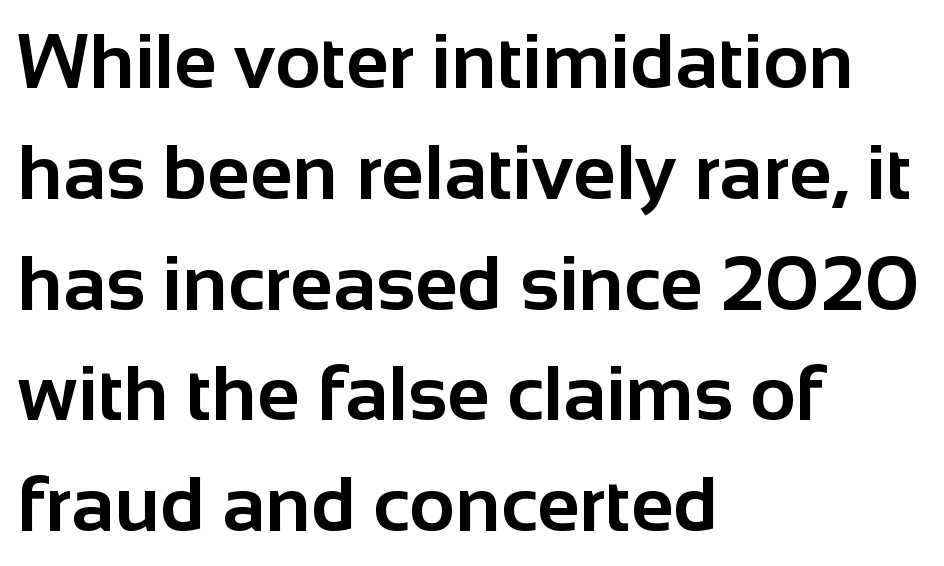
The image shows 78 px bold sans-serif type, upright; set left-aligned, normal line spacing (1.42x), normal letter spacing, not underlined; low stroke contrast and a medium x-height.
